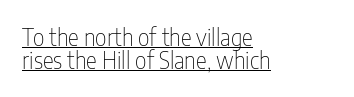
Q: Is the text bold? A: No.
Q: Is the text italic (slanted)? A: No, it is upright.
Q: Is the text underlined? A: Yes.
Q: How is the paragraph aligned? A: Left-aligned.
Q: Is the spacing between letters normal or unusually wide? A: Normal.
Q: Is the spacing between lines tight, normal or loose? A: Tight.
